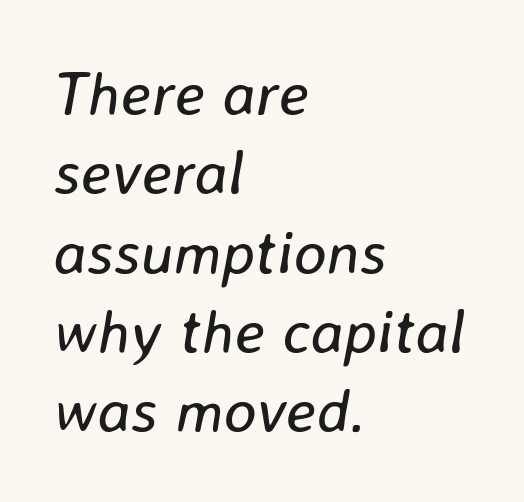
Q: Is the text bold? A: No.
Q: Is the text italic (slanted)? A: Yes, it leans right by about 8 degrees.
Q: Is the text underlined? A: No.
Q: How is the paragraph aligned? A: Left-aligned.
Q: Is the spacing between letters normal or unusually wide? A: Normal.
Q: Is the spacing between lines tight, normal or loose? A: Normal.
Q: Width (condensed, normal, or wide)? A: Normal.
Q: Stroke contrast? A: Low.
Q: x-height? A: Medium.
Q: Monospaced? A: No.
